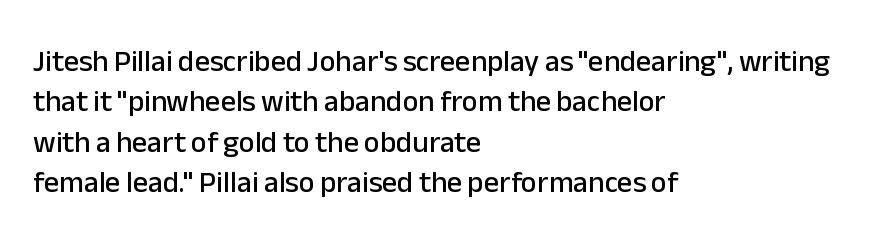
{"serif": "no", "italic": "no", "width": "normal", "stroke_contrast": "low", "x_height": "medium", "monospaced": "no", "underline": "no", "align": "left", "line_spacing": "normal", "line_spacing_ratio": 1.35, "letter_spacing": "normal", "letter_spacing_em": 0.0, "glyph_px": 30}
